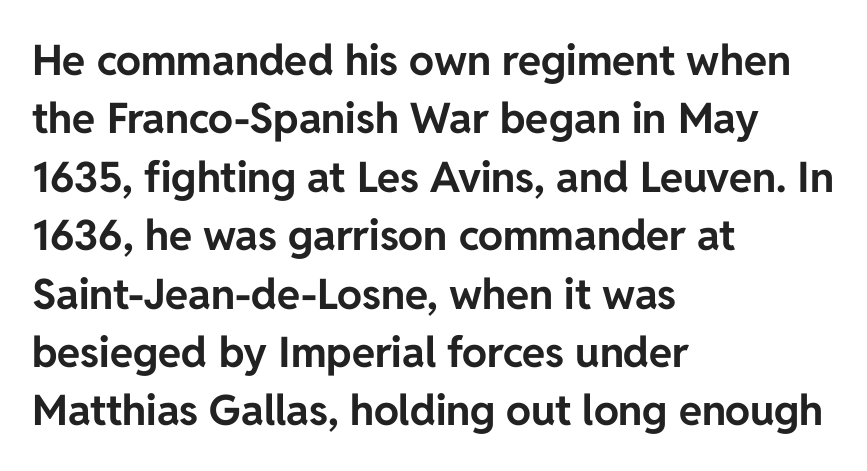
Layout note: lines flush left. This is the regular roman posture of the typeface. The leading is moderate, giving the passage an even texture. This is sans-serif lettering, the kind often seen on screens and signage. The passage shown is typed in a proportional face where columns would drift. Compared with an ordinary text face, these strokes are far heavier — a full bold.
